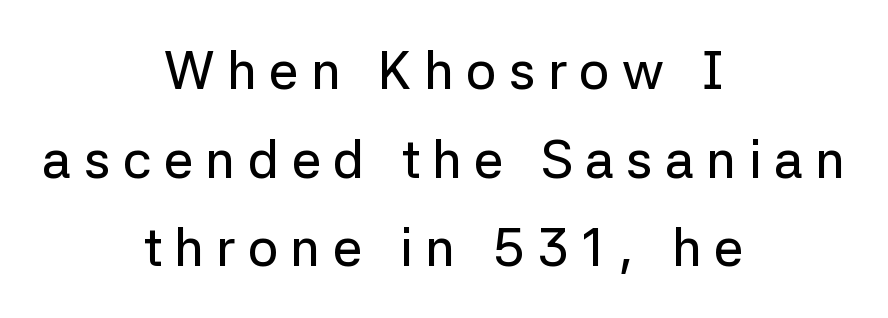
Q: Is the text italic (slanted)? A: No, it is upright.
Q: Is the typeface a serif or a sans-serif typeface? A: Sans-serif.
Q: Is the text underlined? A: No.
Q: How is the paragraph aligned? A: Centered.
Q: Is the spacing between letters normal or unusually wide? A: Unusually wide.
Q: Is the spacing between lines tight, normal or loose? A: Normal.
Q: Width (condensed, normal, or wide)? A: Normal.
Q: Stroke contrast? A: Low.
Q: x-height? A: Medium.
Q: Monospaced? A: No.
